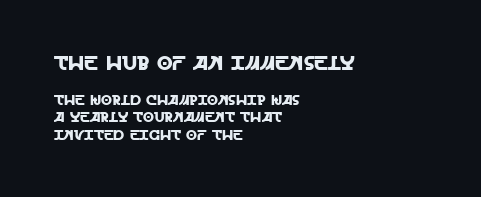
The image shows 20 px text type, upright; set left-aligned, line spacing 1.22x, normal letter spacing, not underlined; the first (top) block is 1.43x larger.
